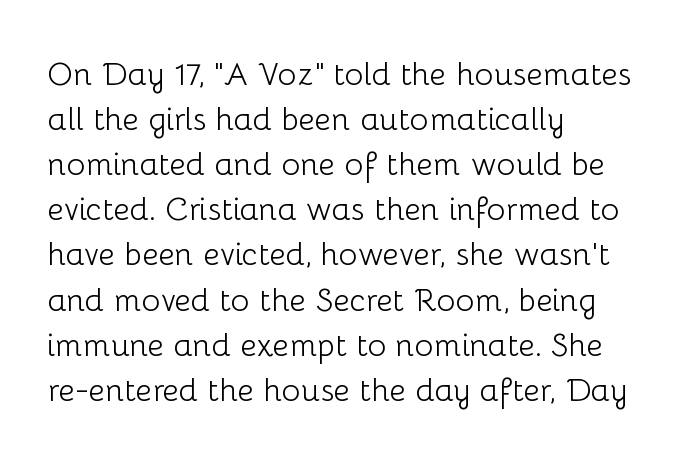
{"serif": "no", "italic": "no", "bold": "no", "weight": "light", "width": "normal", "stroke_contrast": "low", "x_height": "medium", "monospaced": "no", "underline": "no", "align": "left", "line_spacing": "normal", "line_spacing_ratio": 1.41, "letter_spacing": "normal", "letter_spacing_em": 0.0, "glyph_px": 32}
